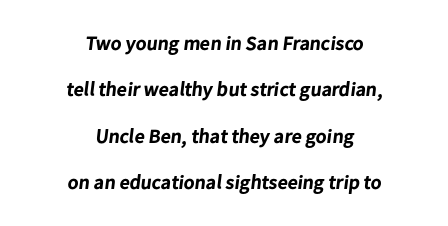
{"bold": "yes", "underline": "no", "align": "center", "line_spacing": "loose", "line_spacing_ratio": 2.32, "letter_spacing": "normal", "letter_spacing_em": 0.0, "glyph_px": 20}
